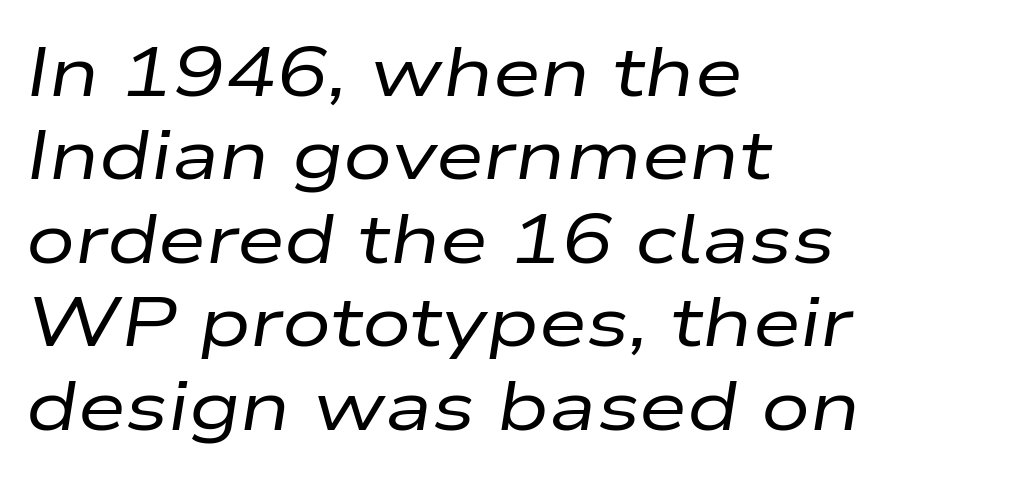
The image shows 69 px regular-weight, wide type, italic (leaning right); set left-aligned, line spacing 1.21x, normal letter spacing, not underlined; low stroke contrast and a medium x-height.
